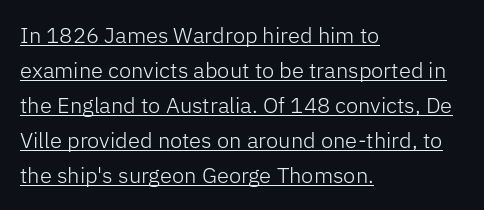
The image shows 22 px text type, upright; set left-aligned, normal line spacing (1.59x), normal letter spacing, underlined.
